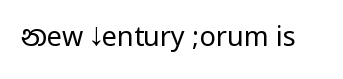
{"italic": "no", "bold": "no", "underline": "no", "letter_spacing": "normal", "letter_spacing_em": 0.0, "glyph_px": 27}
